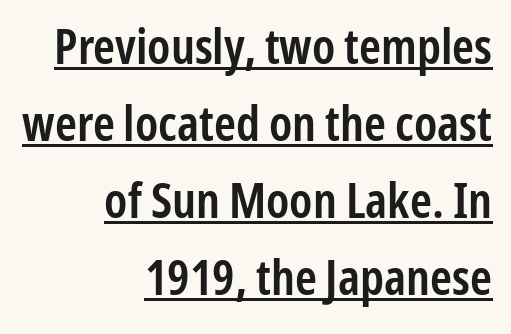
Q: Is the text bold? A: Semi-bold.
Q: Is the text italic (slanted)? A: No, it is upright.
Q: Is the typeface a serif or a sans-serif typeface? A: Sans-serif.
Q: Is the text underlined? A: Yes.
Q: How is the paragraph aligned? A: Right-aligned.
Q: Is the spacing between letters normal or unusually wide? A: Normal.
Q: Is the spacing between lines tight, normal or loose? A: Normal.
Q: Width (condensed, normal, or wide)? A: Condensed.
Q: Stroke contrast? A: Low.
Q: x-height? A: Medium.
Q: Monospaced? A: No.
